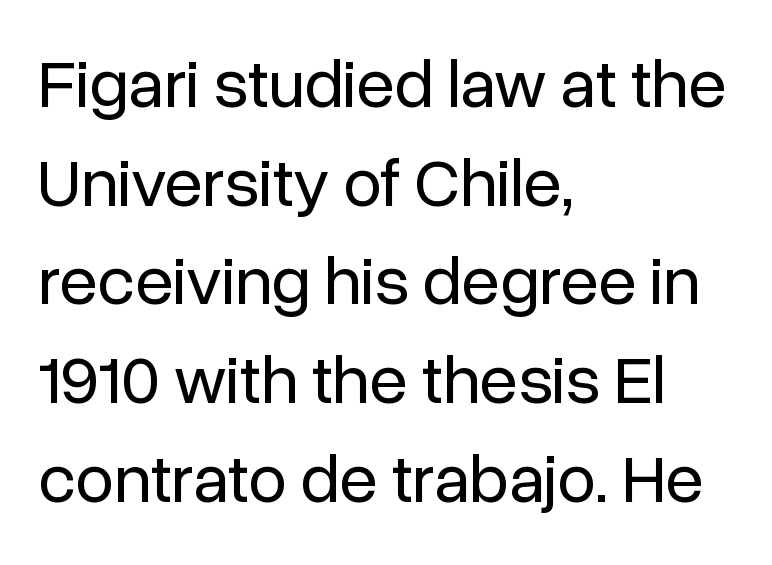
Q: Is the text bold? A: No.
Q: Is the text italic (slanted)? A: No, it is upright.
Q: Is the typeface a serif or a sans-serif typeface? A: Sans-serif.
Q: Is the text underlined? A: No.
Q: How is the paragraph aligned? A: Left-aligned.
Q: Is the spacing between letters normal or unusually wide? A: Normal.
Q: Is the spacing between lines tight, normal or loose? A: Normal.
Q: Width (condensed, normal, or wide)? A: Normal.
Q: Stroke contrast? A: Low.
Q: x-height? A: Medium.
Q: Monospaced? A: No.
